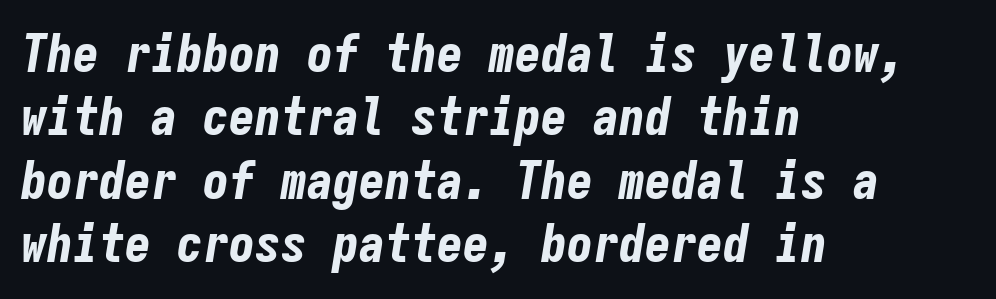
{"italic": "yes", "lean": "right", "slant_degrees": 9, "bold": "yes", "weight": "bold", "width": "condensed", "stroke_contrast": "low", "x_height": "medium", "monospaced": "yes", "underline": "no", "align": "left", "line_spacing_ratio": 1.22, "letter_spacing": "normal", "letter_spacing_em": 0.0, "glyph_px": 52}
